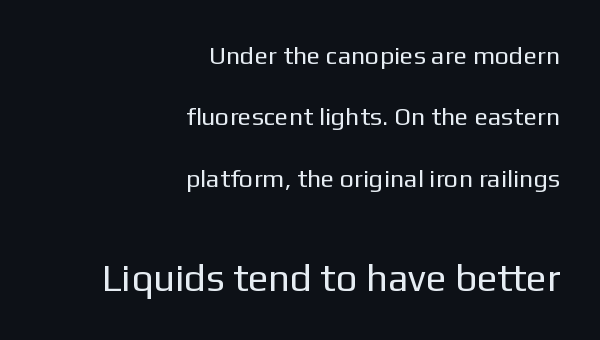
The passage shown has conventional tracking throughout. Vertical strokes here are truly vertical. The letters look calm and open, with moderate or lighter stems. The string is rendered with underlining switched off. The setting favours the right margin, as signatures and pull-quotes sometimes do.
